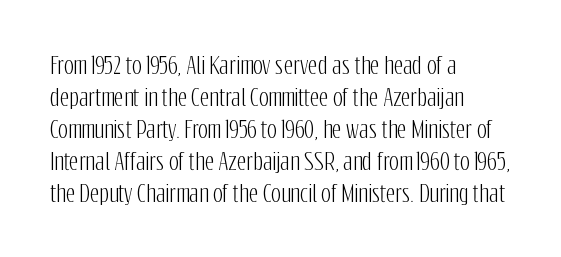
The image shows 23 px text type, upright; set left-aligned, normal line spacing (1.39x), normal letter spacing, not underlined.
